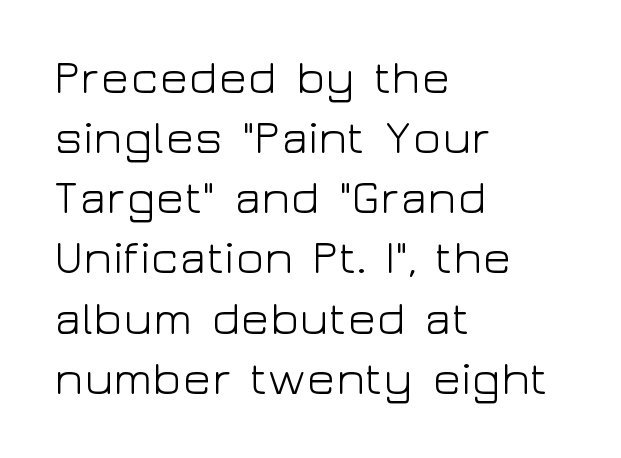
The image shows 47 px light, wide sans-serif type, upright; set left-aligned, normal line spacing (1.28x), normal letter spacing, not underlined; low stroke contrast and a medium x-height.
